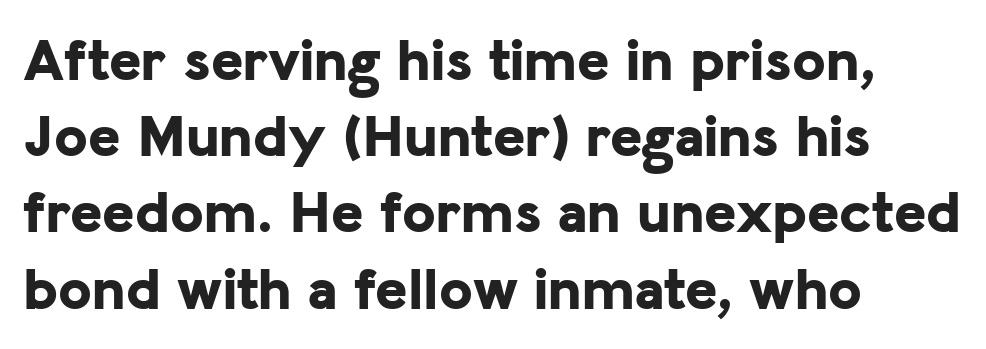
Q: Is the text bold? A: Yes.
Q: Is the text italic (slanted)? A: No, it is upright.
Q: Is the typeface a serif or a sans-serif typeface? A: Sans-serif.
Q: Is the text underlined? A: No.
Q: How is the paragraph aligned? A: Left-aligned.
Q: Is the spacing between letters normal or unusually wide? A: Normal.
Q: Is the spacing between lines tight, normal or loose? A: Normal.
Q: Width (condensed, normal, or wide)? A: Normal.
Q: Stroke contrast? A: Low.
Q: x-height? A: Medium.
Q: Monospaced? A: No.
